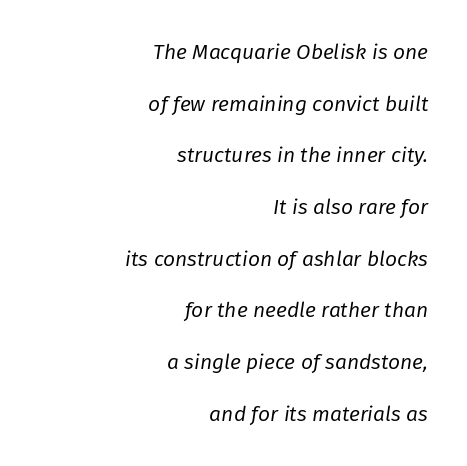
{"italic": "yes", "lean": "right", "slant_degrees": 8, "bold": "no", "underline": "no", "align": "right", "line_spacing": "loose", "line_spacing_ratio": 2.46, "letter_spacing": "normal", "letter_spacing_em": 0.0, "glyph_px": 21}
